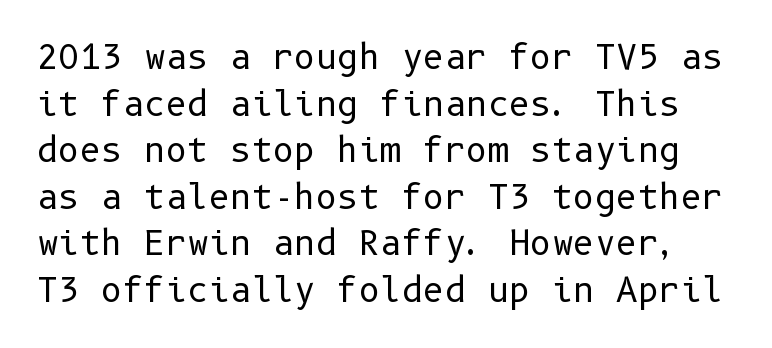
The image shows 33 px regular-weight sans-serif type, upright; set normal line spacing (1.41x), normal letter spacing, not underlined; low stroke contrast and a medium x-height.
